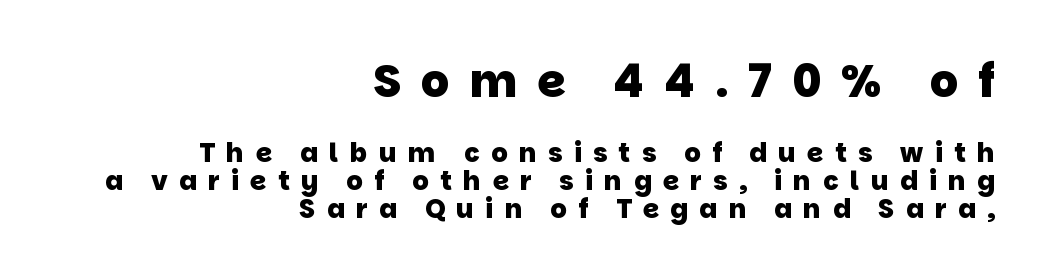
Q: Is the text bold? A: Yes.
Q: Is the typeface a serif or a sans-serif typeface? A: Sans-serif.
Q: Is the text underlined? A: No.
Q: How is the paragraph aligned? A: Right-aligned.
Q: Is the spacing between letters normal or unusually wide? A: Unusually wide.
Q: Is the spacing between lines tight, normal or loose? A: Tight.
Q: Which block of text is set in a larger size, the first (top) or the second (bottom)? A: The first (top) one.
Q: Width (condensed, normal, or wide)? A: Normal.
Q: Stroke contrast? A: Low.
Q: x-height? A: Large.
Q: Monospaced? A: No.
